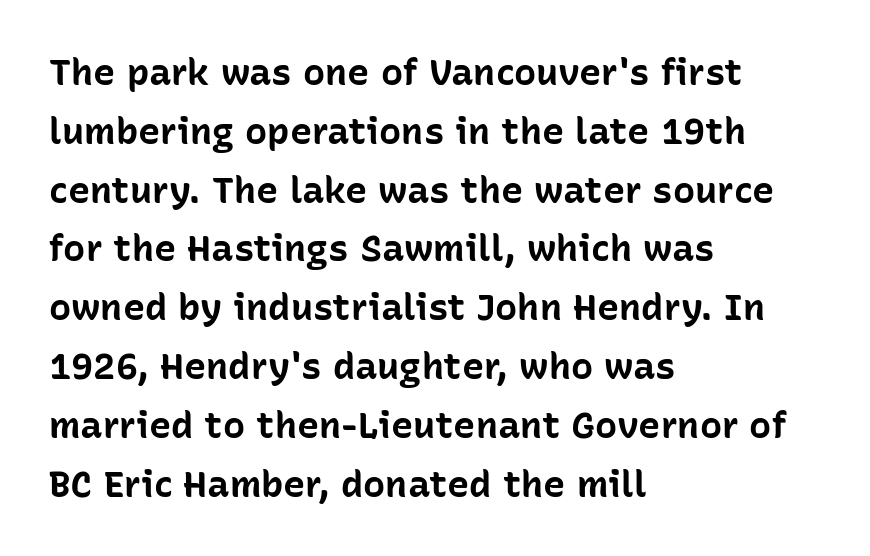
Each word holds together tightly as a unit, with standard inter-letter gaps. The space directly below the letters is spotless. Every letter is thick-stroked: bold, no question. These lines were composed using upright roman letters. Is there much room between lines? A standard amount, neither cramped nor airy. Are there feet on the stems? There aren't — it's a sans.
